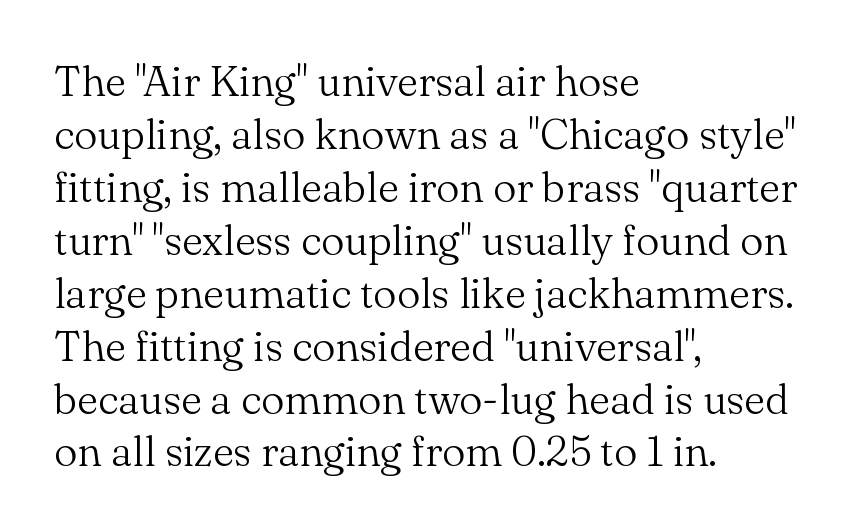
Character widths vary here, with narrow letters taking less room than wide ones. Short and long lines alike share a common starting point at left. Observe the ordinary spacing: letters are neighbours, not strangers. Letters rest on an invisible, unmarked baseline. A serif font was chosen for this passage. The rendering uses a moderate line-height, typical for paragraphs.
